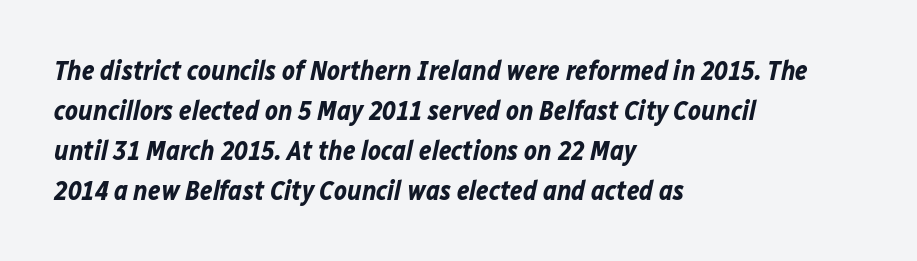
The image shows 27 px bold type, italic (leaning right); set left-aligned, normal line spacing (1.48x), normal letter spacing, not underlined.
